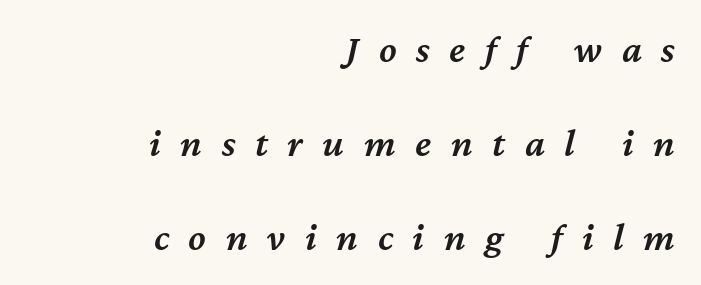
The image shows 40 px semibold type, italic (leaning right); set right-aligned, loose line spacing (2.35x), unusually wide letter spacing (+0.49 em), not underlined; medium stroke contrast and a medium x-height.
